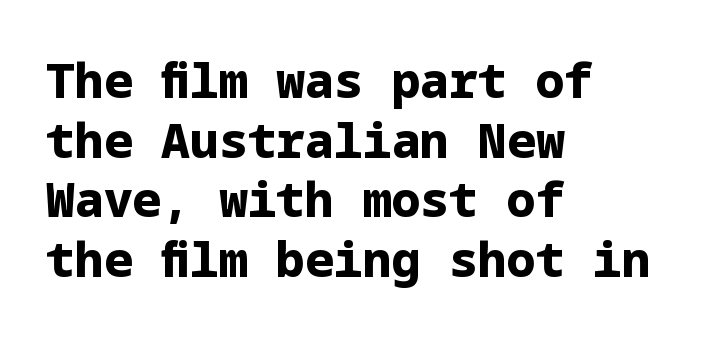
{"serif": "no", "italic": "no", "bold": "yes", "weight": "bold", "width": "normal", "stroke_contrast": "low", "x_height": "medium", "underline": "no", "align": "left", "line_spacing_ratio": 1.24, "letter_spacing": "normal", "letter_spacing_em": 0.0, "glyph_px": 48}
